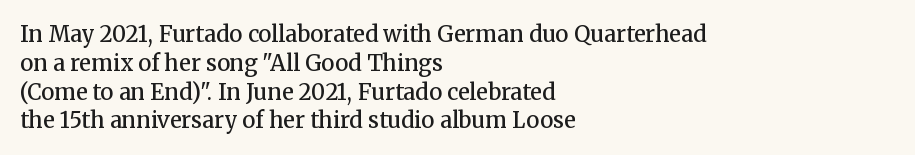
The image shows 22 px text type, upright; set left-aligned, normal line spacing (1.31x), normal letter spacing, not underlined.
